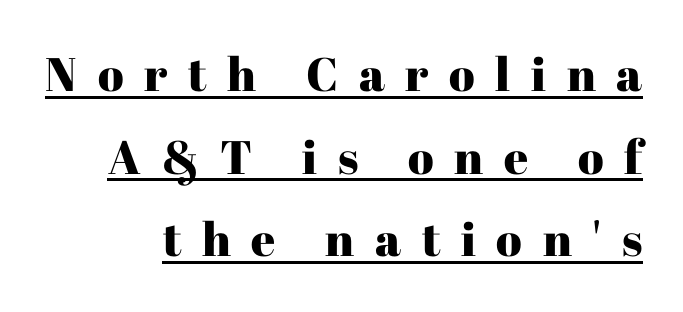
{"serif": "yes", "italic": "no", "width": "normal", "stroke_contrast": "high", "x_height": "medium", "monospaced": "no", "underline": "yes", "line_spacing_ratio": 1.76, "letter_spacing": "wide", "letter_spacing_em": 0.44, "glyph_px": 47}
